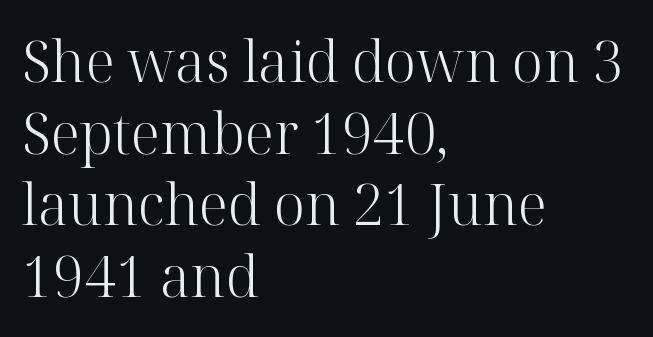
Q: Is the text bold? A: No.
Q: Is the text italic (slanted)? A: No, it is upright.
Q: Is the typeface a serif or a sans-serif typeface? A: Serif.
Q: Is the text underlined? A: No.
Q: How is the paragraph aligned? A: Left-aligned.
Q: Is the spacing between letters normal or unusually wide? A: Normal.
Q: Is the spacing between lines tight, normal or loose? A: Normal.
Q: Width (condensed, normal, or wide)? A: Normal.
Q: Stroke contrast? A: High.
Q: x-height? A: Medium.
Q: Monospaced? A: No.
